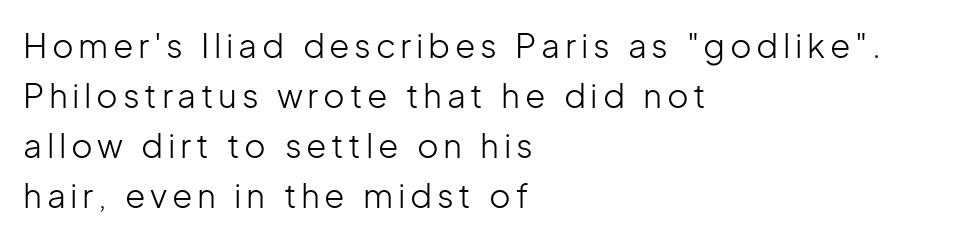
Q: Is the text bold? A: No.
Q: Is the text italic (slanted)? A: No, it is upright.
Q: Is the typeface a serif or a sans-serif typeface? A: Sans-serif.
Q: Is the text underlined? A: No.
Q: How is the paragraph aligned? A: Left-aligned.
Q: Is the spacing between lines tight, normal or loose? A: Normal.
Q: Width (condensed, normal, or wide)? A: Normal.
Q: Stroke contrast? A: Low.
Q: x-height? A: Medium.
Q: Monospaced? A: No.
